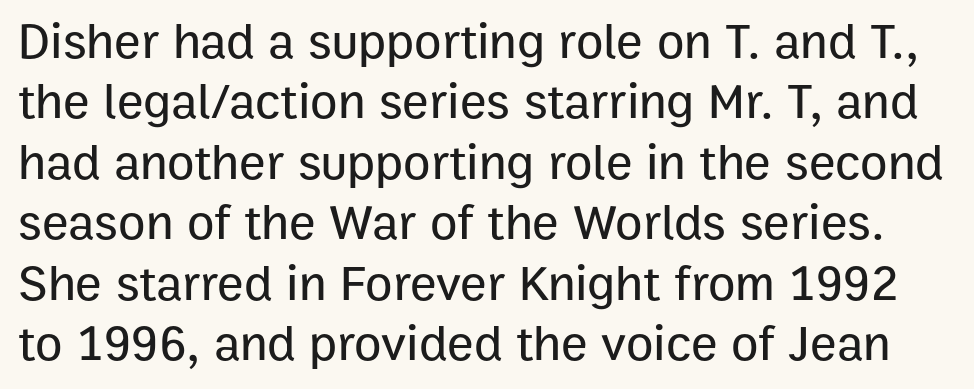
Q: Is the text italic (slanted)? A: No, it is upright.
Q: Is the typeface a serif or a sans-serif typeface? A: Sans-serif.
Q: Is the text underlined? A: No.
Q: Is the spacing between letters normal or unusually wide? A: Normal.
Q: Width (condensed, normal, or wide)? A: Normal.
Q: Stroke contrast? A: Low.
Q: x-height? A: Medium.
Q: Monospaced? A: No.
